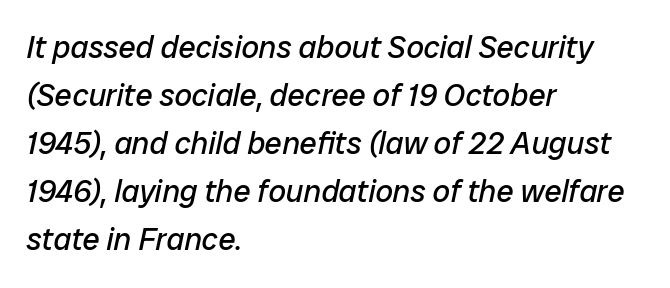
{"italic": "yes", "lean": "right", "slant_degrees": 12, "bold": "no", "weight": "regular", "width": "normal", "stroke_contrast": "low", "x_height": "medium", "monospaced": "no", "underline": "no", "align": "left", "line_spacing": "normal", "line_spacing_ratio": 1.55, "letter_spacing": "normal", "letter_spacing_em": 0.0, "glyph_px": 31}
